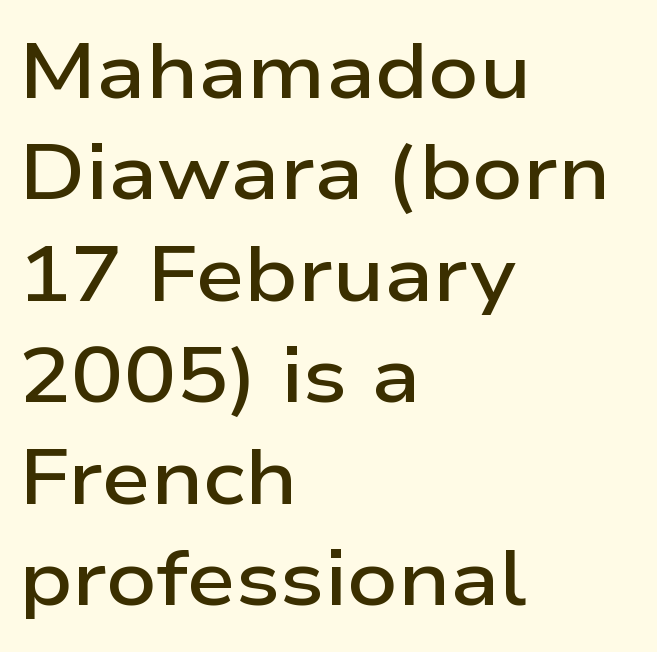
{"serif": "no", "italic": "no", "bold": "semi", "weight": "semibold", "width": "wide", "stroke_contrast": "low", "x_height": "medium", "monospaced": "no", "underline": "no", "align": "left", "line_spacing": "normal", "line_spacing_ratio": 1.3, "letter_spacing": "normal", "letter_spacing_em": 0.0, "glyph_px": 78}
